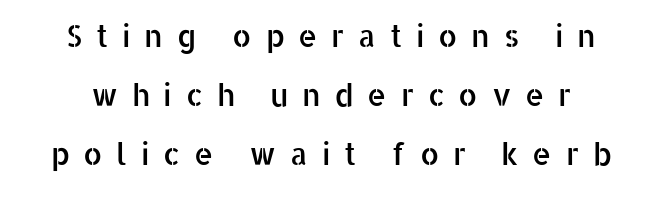
{"serif": "no", "italic": "no", "width": "normal", "stroke_contrast": "low", "x_height": "medium", "monospaced": "no", "underline": "no", "line_spacing": "loose", "line_spacing_ratio": 1.96, "letter_spacing": "wide", "letter_spacing_em": 0.46, "glyph_px": 30}
